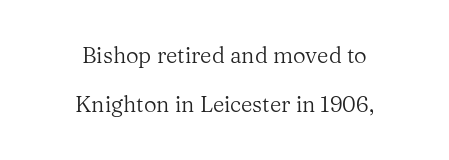
The image shows 22 px text type, upright; set centered, loose line spacing (2.25x), normal letter spacing, not underlined.
